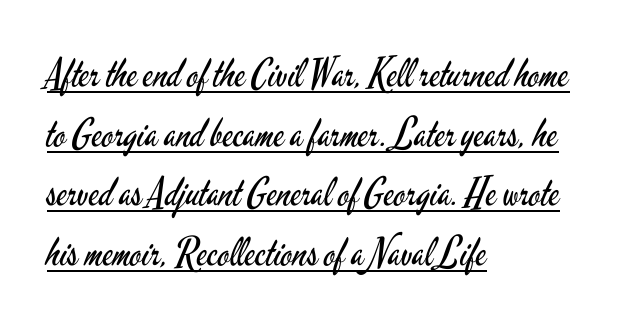
Q: Is the text bold? A: No.
Q: Is the text italic (slanted)? A: Yes.
Q: Is the typeface a serif or a sans-serif typeface? A: Sans-serif.
Q: Is the text underlined? A: Yes.
Q: How is the paragraph aligned? A: Left-aligned.
Q: Is the spacing between letters normal or unusually wide? A: Normal.
Q: Is the spacing between lines tight, normal or loose? A: Normal.
Q: Width (condensed, normal, or wide)? A: Condensed.
Q: Stroke contrast? A: Low.
Q: x-height? A: Small.
Q: Monospaced? A: No.
